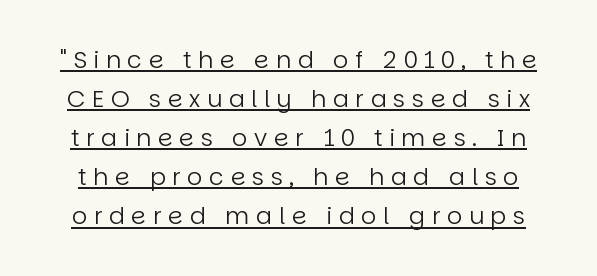
Q: Is the text bold? A: No.
Q: Is the text italic (slanted)? A: No, it is upright.
Q: Is the text underlined? A: Yes.
Q: Is the spacing between letters normal or unusually wide? A: Unusually wide.
Q: Is the spacing between lines tight, normal or loose? A: Normal.
